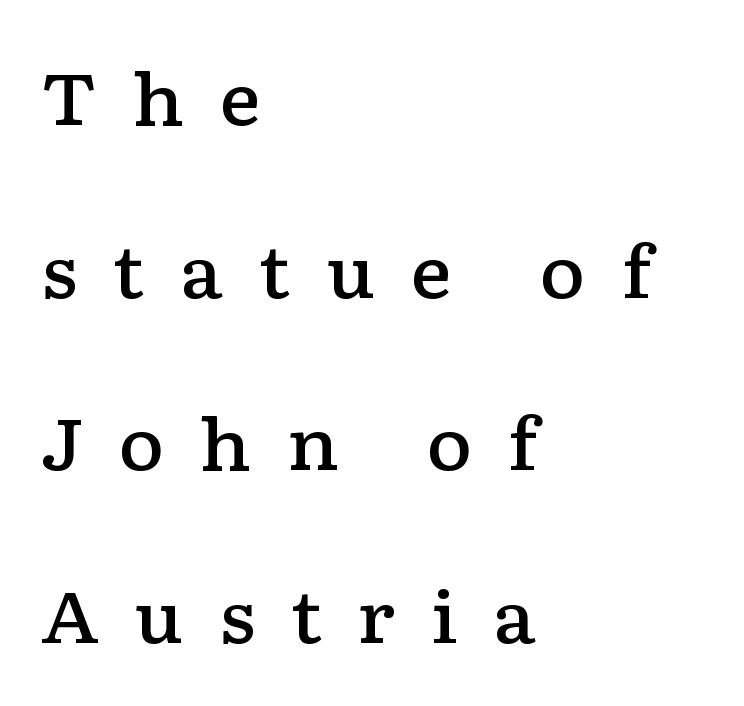
{"serif": "yes", "italic": "no", "bold": "semi", "weight": "semibold", "width": "wide", "stroke_contrast": "low", "x_height": "medium", "monospaced": "no", "underline": "no", "align": "left", "line_spacing": "loose", "line_spacing_ratio": 2.43, "letter_spacing": "wide", "letter_spacing_em": 0.49, "glyph_px": 71}
